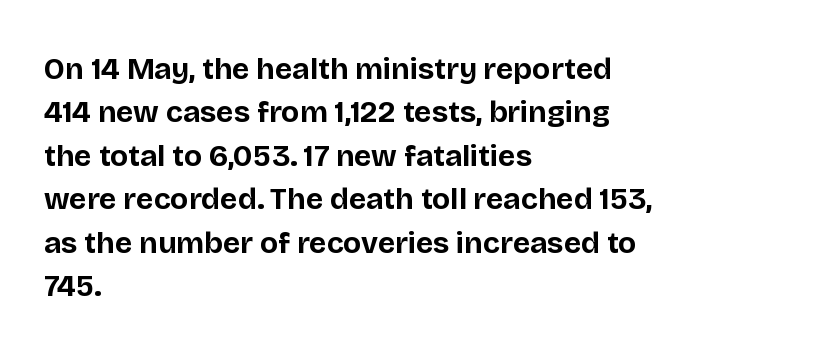
The line-height multiplier appears to be the usual default. A clean baseline with only descenders dipping below it. Standard letterfit; no display-style spreading of the glyphs. Look at the bottom of the vertical strokes: they stop flat, with no serifs.
